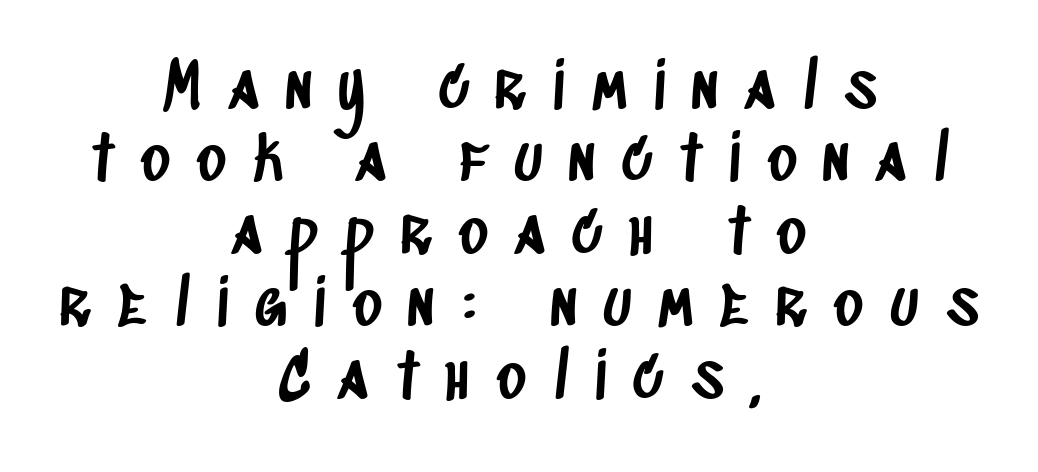
Spacing verdict: proportional, widths tailored to each character. These lines have a slow, spaced-out rhythm from letter to letter. Horizontal bands of white between lines are thin slivers. The strip under each line holds only bare page. Neither beginnings nor endings align; midpoints do. You can tell from the bare stems that sans-serif type was used.
